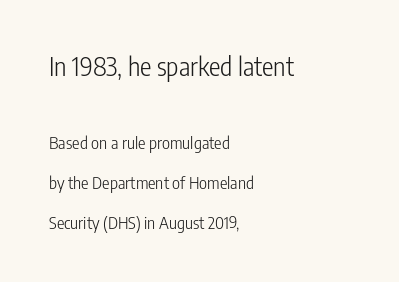
{"italic": "no", "bold": "no", "underline": "no", "align": "left", "line_spacing": "loose", "line_spacing_ratio": 2.35, "letter_spacing": "normal", "letter_spacing_em": 0.0, "larger_block": "first", "size_ratio": 1.53, "glyph_px": 26}
